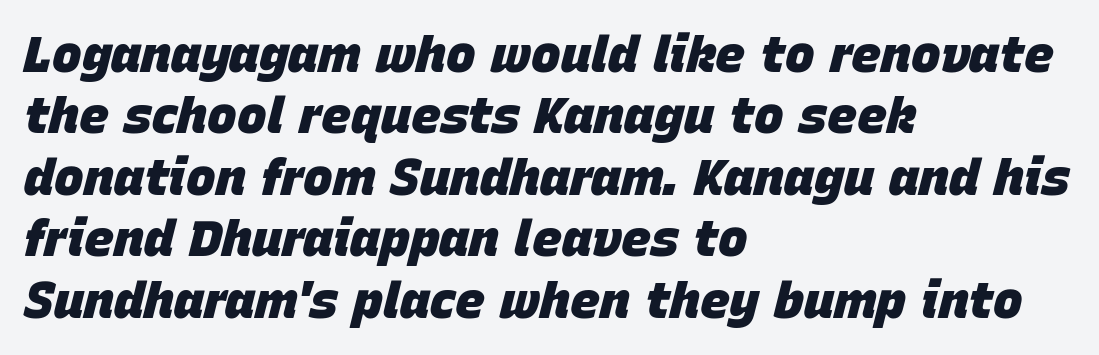
Q: Is the text bold? A: Yes.
Q: Is the text italic (slanted)? A: Yes, it leans right by about 15 degrees.
Q: Is the text underlined? A: No.
Q: How is the paragraph aligned? A: Left-aligned.
Q: Is the spacing between letters normal or unusually wide? A: Normal.
Q: Width (condensed, normal, or wide)? A: Normal.
Q: Stroke contrast? A: Low.
Q: x-height? A: Large.
Q: Monospaced? A: No.
